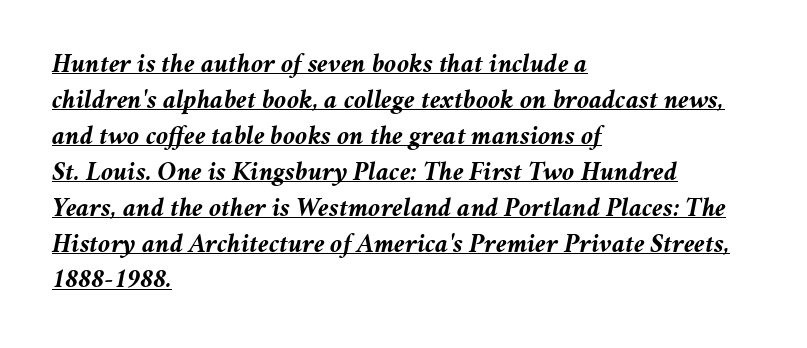
Q: Is the text bold? A: Yes.
Q: Is the text italic (slanted)? A: Yes, it leans right by about 11 degrees.
Q: Is the text underlined? A: Yes.
Q: How is the paragraph aligned? A: Left-aligned.
Q: Is the spacing between letters normal or unusually wide? A: Normal.
Q: Is the spacing between lines tight, normal or loose? A: Normal.
